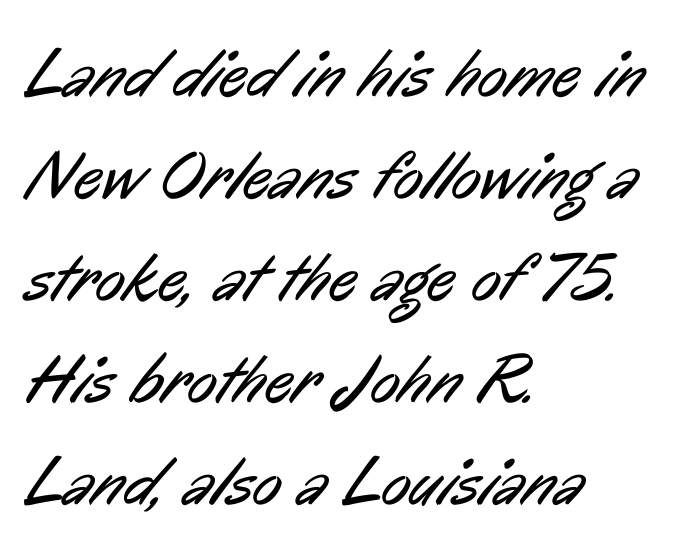
{"serif": "no", "bold": "no", "weight": "regular", "width": "condensed", "stroke_contrast": "low", "x_height": "medium", "monospaced": "no", "underline": "no", "align": "left", "line_spacing": "normal", "line_spacing_ratio": 1.48, "letter_spacing": "normal", "letter_spacing_em": 0.0, "glyph_px": 69}
